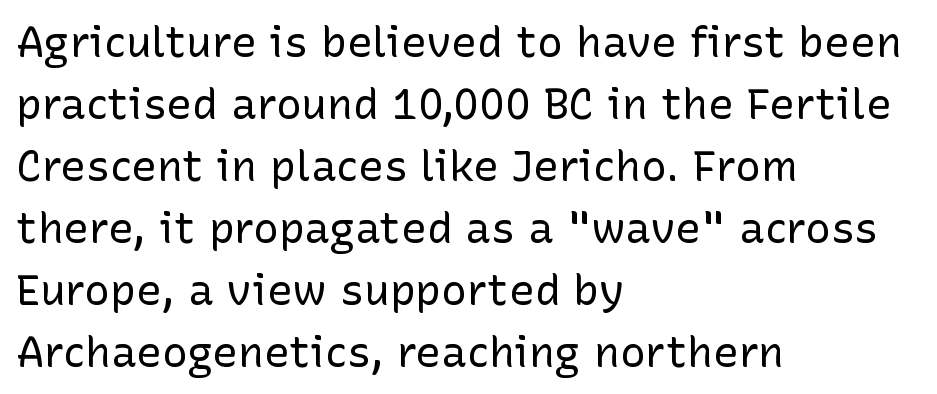
Alignment: flush left. Letters have the restrained weight of plain body copy at most. Whoever set this chose a conventional vertical rhythm. Unlike italic type, these characters show no tilt at all. The passage shown is typed in a proportional face where columns would drift. Descenders are the only things crossing below the line.
